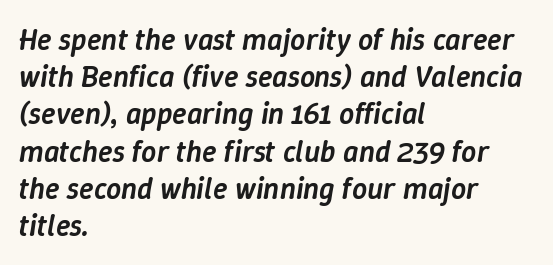
Q: Is the text bold? A: Semi-bold.
Q: Is the text italic (slanted)? A: Yes, it leans right by about 9 degrees.
Q: Is the text underlined? A: No.
Q: How is the paragraph aligned? A: Left-aligned.
Q: Is the spacing between letters normal or unusually wide? A: Normal.
Q: Width (condensed, normal, or wide)? A: Normal.
Q: Stroke contrast? A: Low.
Q: x-height? A: Medium.
Q: Monospaced? A: No.
